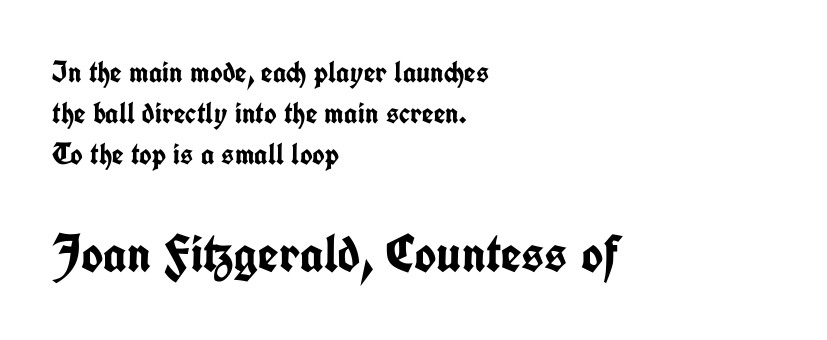
{"serif": "no", "italic": "no", "bold": "yes", "weight": "semibold", "width": "condensed", "stroke_contrast": "low", "x_height": "medium", "monospaced": "no", "underline": "no", "align": "left", "line_spacing": "normal", "line_spacing_ratio": 1.37, "letter_spacing": "normal", "letter_spacing_em": 0.0, "larger_block": "second", "size_ratio": 1.77, "glyph_px": 53}
